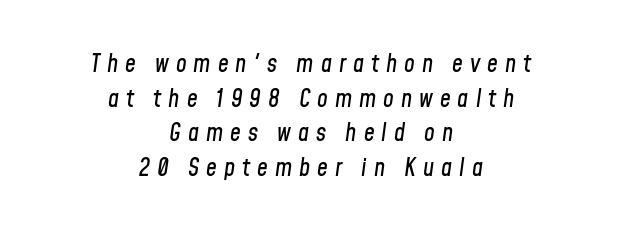
{"italic": "yes", "lean": "right", "slant_degrees": 8, "underline": "no", "align": "center", "line_spacing": "normal", "line_spacing_ratio": 1.44, "letter_spacing": "wide", "letter_spacing_em": 0.29, "glyph_px": 24}
